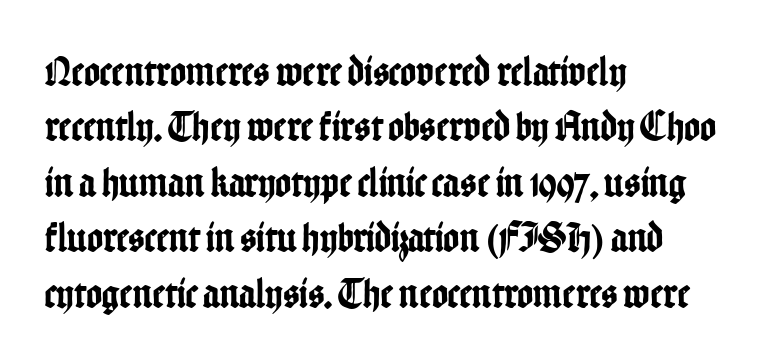
The image shows 43 px condensed sans-serif type, upright; set left-aligned, normal line spacing (1.29x), normal letter spacing, not underlined; low stroke contrast and a medium x-height.
